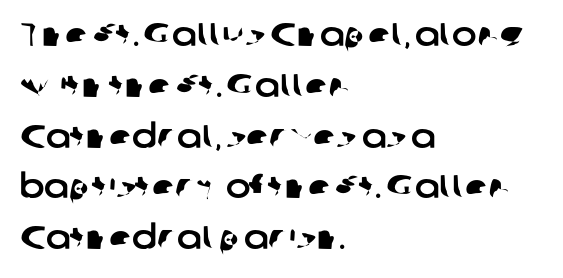
{"serif": "no", "width": "normal", "stroke_contrast": "low", "x_height": "medium", "monospaced": "no", "underline": "no", "align": "left", "line_spacing": "normal", "line_spacing_ratio": 1.54, "letter_spacing": "normal", "letter_spacing_em": 0.0, "glyph_px": 33}
